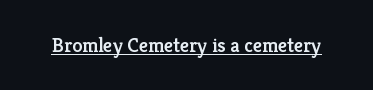
The image shows 20 px text type, upright; set normal letter spacing, underlined.
